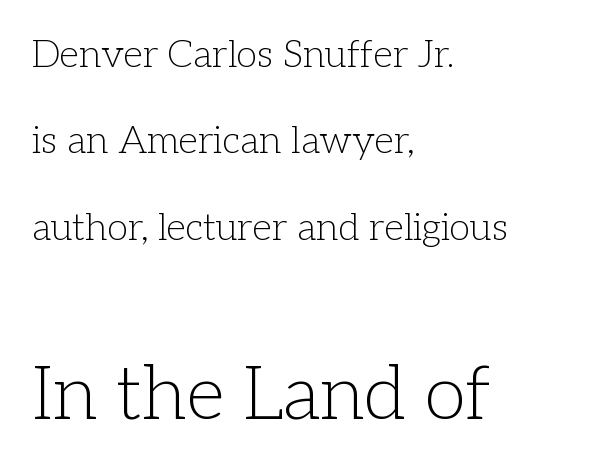
The image shows 75 px light serif type, upright; set left-aligned, loose line spacing (2.27x), normal letter spacing, not underlined; the second (bottom) block is 1.97x larger; low stroke contrast and a medium x-height.
